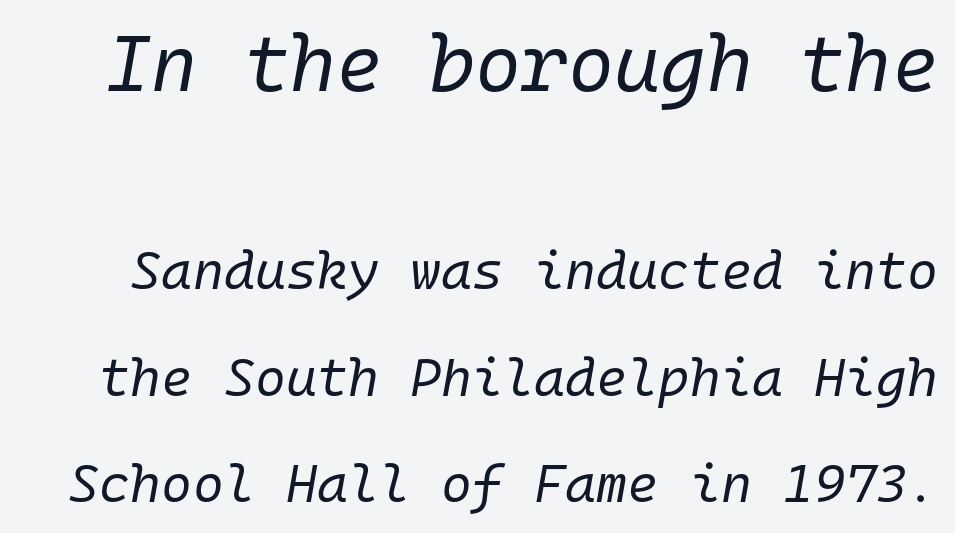
The image shows 79 px regular-weight type, italic (leaning right), monospaced; set loose line spacing (2.01x), normal letter spacing, not underlined; the first (top) block is 1.49x larger; low stroke contrast and a medium x-height.
